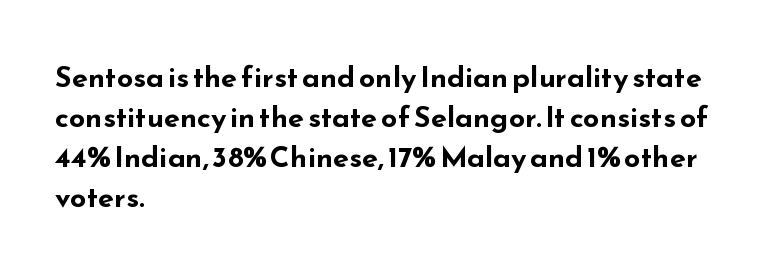
{"serif": "no", "italic": "no", "bold": "yes", "weight": "bold", "width": "wide", "stroke_contrast": "low", "x_height": "small", "monospaced": "no", "underline": "no", "align": "left", "line_spacing": "normal", "line_spacing_ratio": 1.38, "letter_spacing": "normal", "letter_spacing_em": 0.0, "glyph_px": 29}
